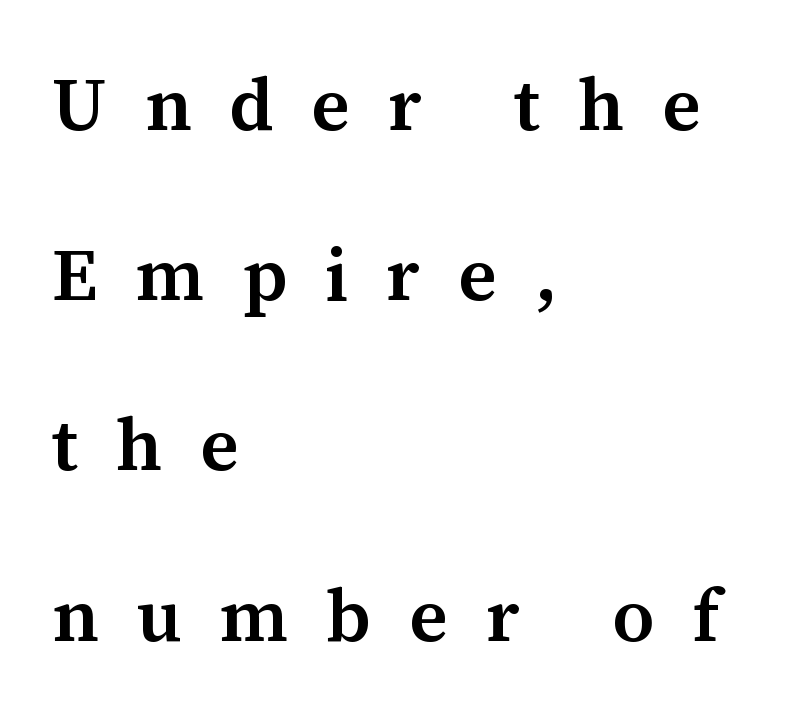
The image shows 75 px semibold serif type, upright; set left-aligned, loose line spacing (2.27x), unusually wide letter spacing (+0.5 em), not underlined; medium stroke contrast and a medium x-height.
